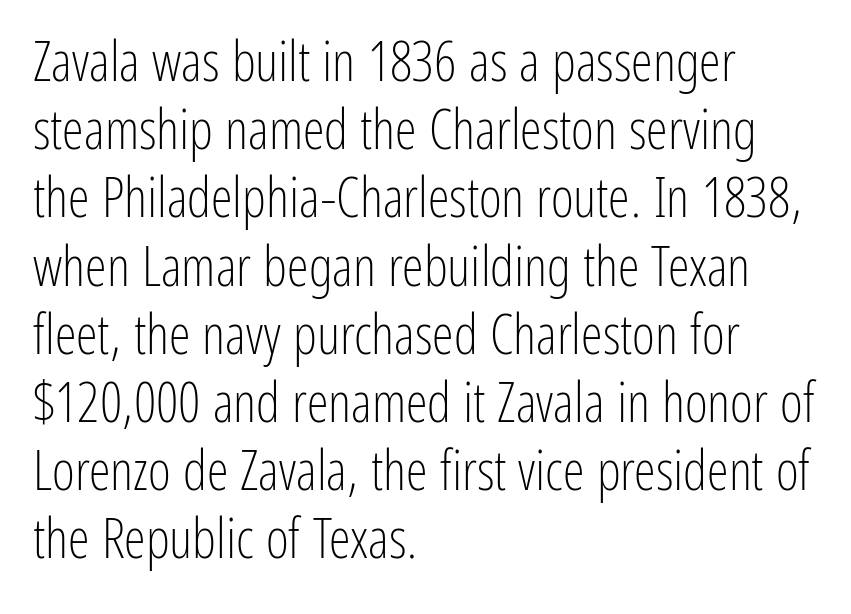
Q: Is the text bold? A: No.
Q: Is the text italic (slanted)? A: No, it is upright.
Q: Is the typeface a serif or a sans-serif typeface? A: Sans-serif.
Q: Is the text underlined? A: No.
Q: How is the paragraph aligned? A: Left-aligned.
Q: Is the spacing between letters normal or unusually wide? A: Normal.
Q: Width (condensed, normal, or wide)? A: Condensed.
Q: Stroke contrast? A: Low.
Q: x-height? A: Medium.
Q: Monospaced? A: No.
